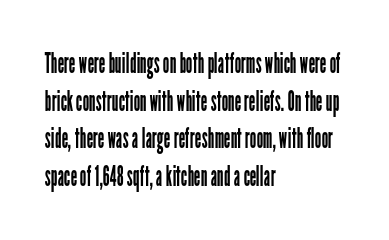
{"serif": "no", "italic": "no", "bold": "no", "weight": "regular", "width": "condensed", "stroke_contrast": "low", "x_height": "medium", "monospaced": "no", "underline": "no", "align": "left", "line_spacing": "normal", "line_spacing_ratio": 1.3, "letter_spacing": "normal", "letter_spacing_em": 0.0, "glyph_px": 29}
